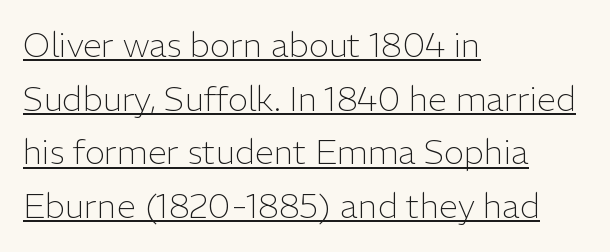
Each word holds together tightly as a unit, with standard inter-letter gaps. Spacing verdict: proportional, widths tailored to each character. Horizontally, the lines are justified to the leading edge only. Each new line begins a customary step beneath the previous one.
